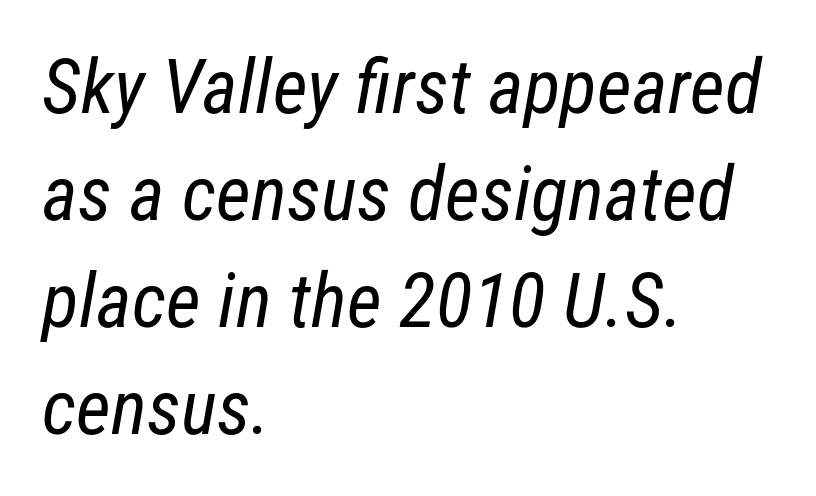
Is this a heavy cut? Hardly; it is regular or lighter. Anything drawn beneath the words? Only blank space. This sample is left-justified, so line endings fall wherever the words run out. Horizontal bands of white between lines are of average thickness. This sample uses a sans-serif face. Note the varied advance widths — an 'i' is clearly narrower than an 'm'.
